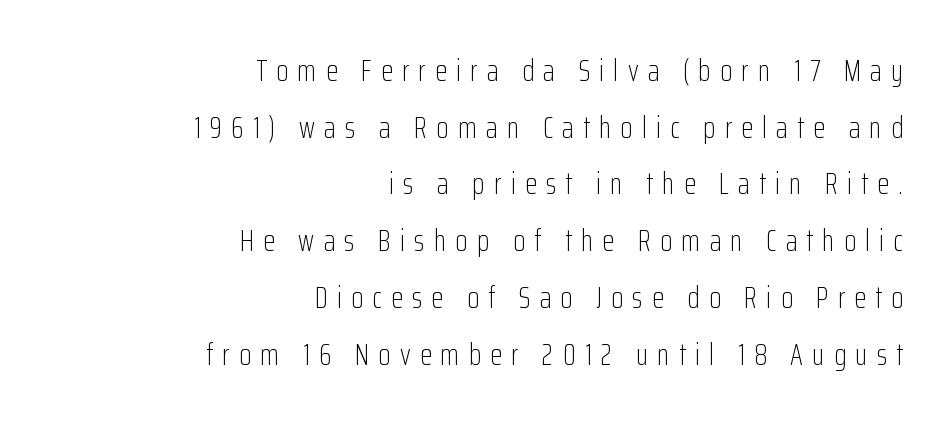
Inter-character spacing is expanded well beyond the font's built-in metrics. Does the copy run flush right? Yes — the right margin is perfectly even. In terms of letterform style, serifs are entirely absent. Designer's note — italics off, roman on. Here the designer chose a conventional face with non-uniform glyph widths.
